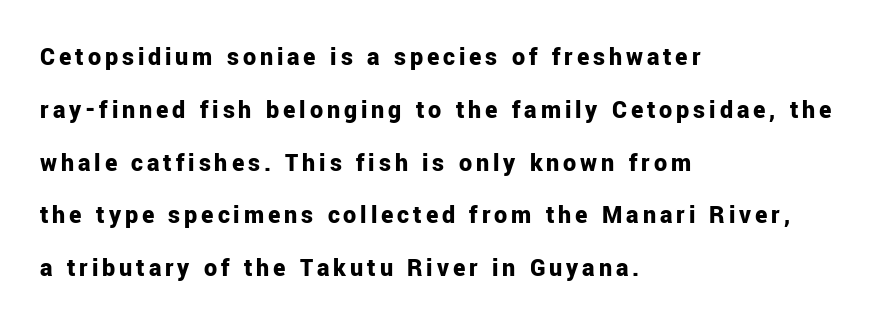
The image shows 26 px bold type, upright; set left-aligned, loose line spacing (2.03x), not underlined.
